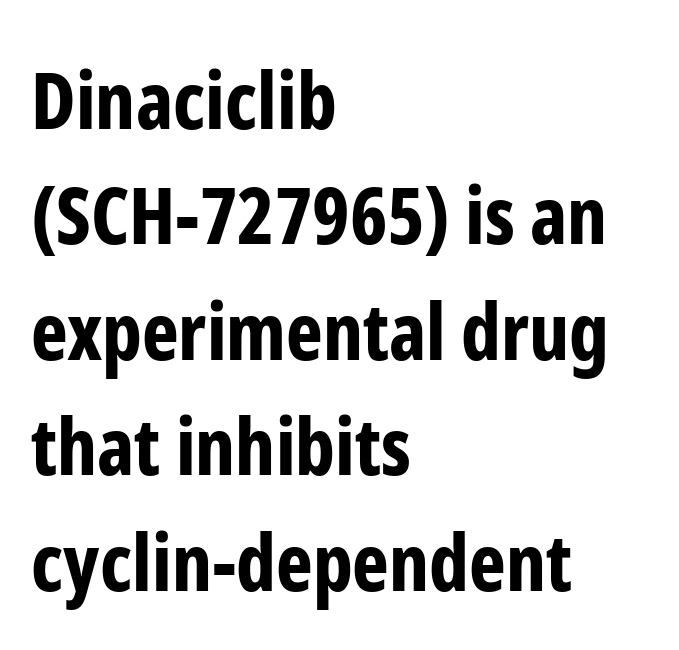
Here the designer chose a conventional face with non-uniform glyph widths. Look at the stroke-to-counter ratio: heavy, a bold. No feet cap the strokes, marking this as sans-serif type. The string is rendered with underlining switched off. Leading matches the norm, producing a regular column. The font's upright variant was chosen for this text.
